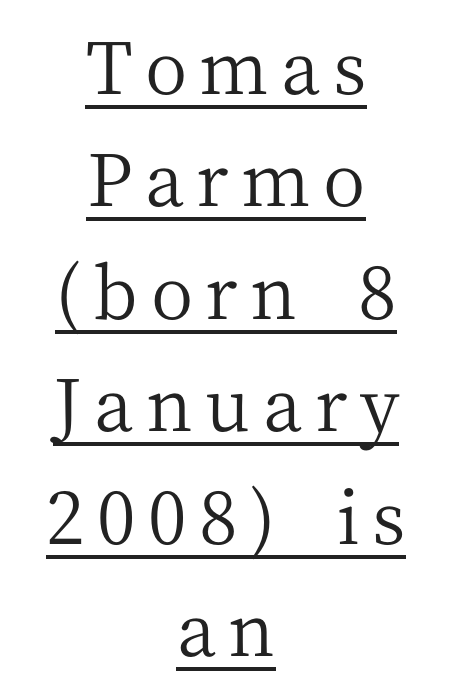
{"serif": "yes", "italic": "no", "bold": "no", "weight": "regular", "width": "normal", "stroke_contrast": "medium", "x_height": "medium", "monospaced": "no", "underline": "yes", "align": "center", "line_spacing": "normal", "line_spacing_ratio": 1.54, "glyph_px": 73}
